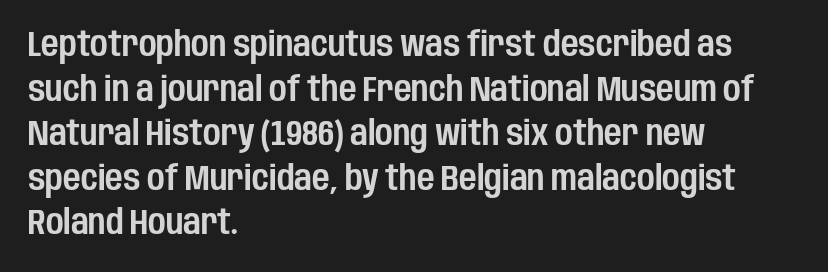
{"serif": "no", "italic": "no", "width": "condensed", "stroke_contrast": "low", "x_height": "large", "monospaced": "no", "underline": "no", "align": "left", "line_spacing": "normal", "line_spacing_ratio": 1.31, "letter_spacing": "normal", "letter_spacing_em": 0.0, "glyph_px": 34}
